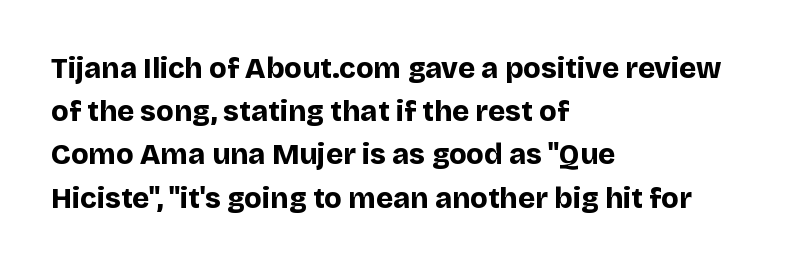
Q: Is the text bold? A: Yes.
Q: Is the text italic (slanted)? A: No, it is upright.
Q: Is the typeface a serif or a sans-serif typeface? A: Sans-serif.
Q: Is the text underlined? A: No.
Q: How is the paragraph aligned? A: Left-aligned.
Q: Is the spacing between letters normal or unusually wide? A: Normal.
Q: Is the spacing between lines tight, normal or loose? A: Normal.
Q: Width (condensed, normal, or wide)? A: Normal.
Q: Stroke contrast? A: Low.
Q: x-height? A: Large.
Q: Monospaced? A: No.
